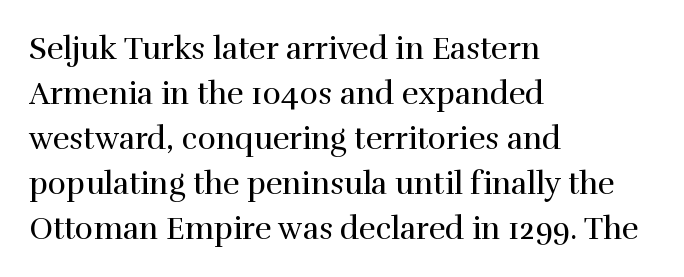
The image shows 31 px regular-weight serif type, upright; set left-aligned, normal line spacing (1.45x), normal letter spacing, not underlined; a medium x-height.
